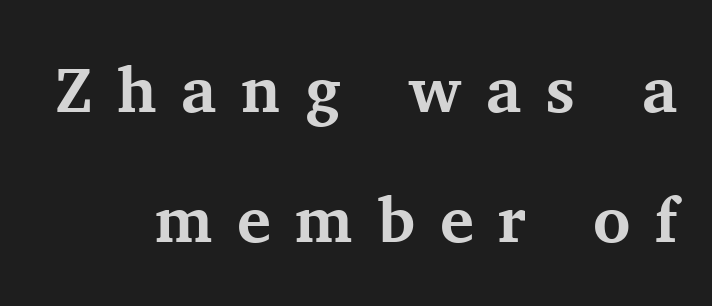
{"serif": "yes", "italic": "no", "bold": "yes", "weight": "bold", "width": "normal", "stroke_contrast": "medium", "x_height": "medium", "monospaced": "no", "underline": "no", "line_spacing": "loose", "line_spacing_ratio": 2.03, "letter_spacing": "wide", "letter_spacing_em": 0.38, "glyph_px": 64}
